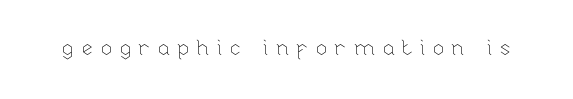
The image shows 22 px text type, upright; set unusually wide letter spacing (+0.3 em), not underlined.
